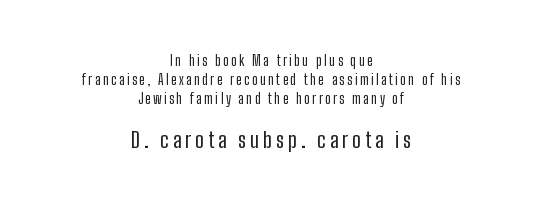
The image shows 22 px text type, upright; set centered, normal line spacing (1.34x), not underlined; the second (bottom) block is 1.57x larger.
